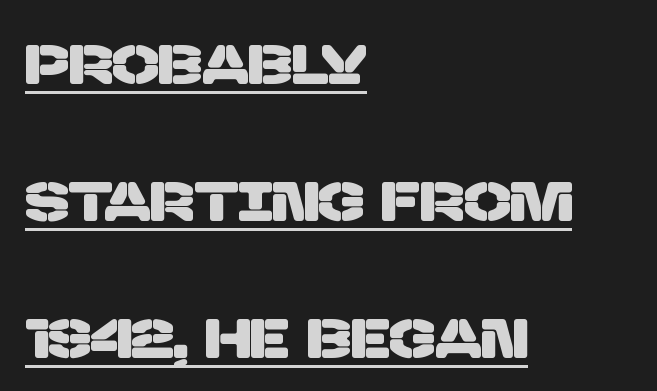
{"serif": "no", "width": "normal", "stroke_contrast": "low", "x_height": "large", "monospaced": "no", "underline": "yes", "align": "left", "line_spacing": "loose", "line_spacing_ratio": 2.49, "letter_spacing": "normal", "letter_spacing_em": 0.0, "glyph_px": 55}
